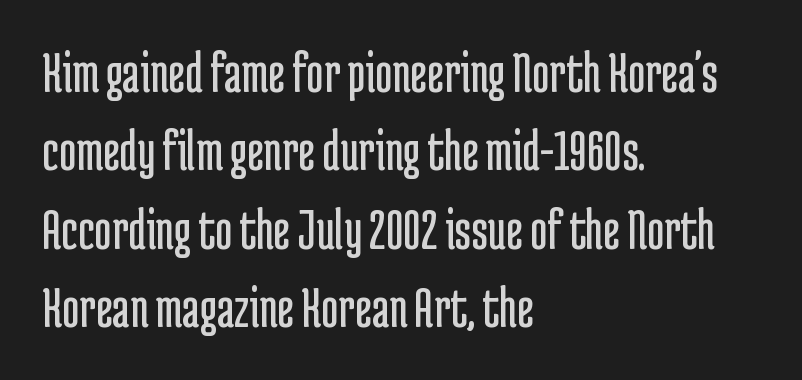
The image shows 59 px regular-weight, condensed sans-serif type, upright; set left-aligned, normal line spacing (1.33x), normal letter spacing, not underlined; low stroke contrast and a medium x-height.
